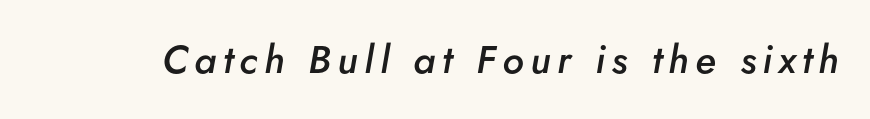
{"italic": "yes", "lean": "right", "slant_degrees": 5, "bold": "semi", "weight": "semibold", "width": "normal", "stroke_contrast": "low", "x_height": "small", "monospaced": "no", "underline": "no", "glyph_px": 39}
